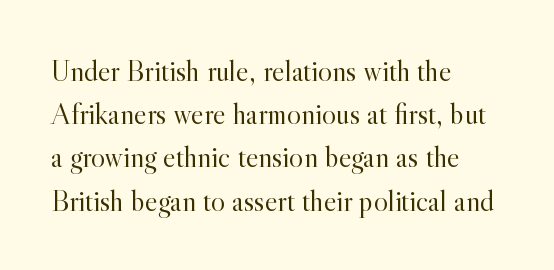
Q: Is the text bold? A: No.
Q: Is the text italic (slanted)? A: No, it is upright.
Q: Is the typeface a serif or a sans-serif typeface? A: Serif.
Q: Is the text underlined? A: No.
Q: How is the paragraph aligned? A: Left-aligned.
Q: Is the spacing between letters normal or unusually wide? A: Normal.
Q: Is the spacing between lines tight, normal or loose? A: Normal.
Q: Width (condensed, normal, or wide)? A: Normal.
Q: x-height? A: Small.
Q: Monospaced? A: No.
